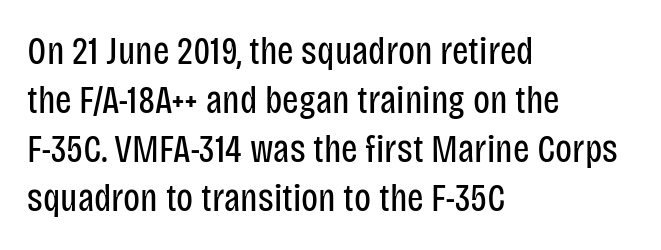
Q: Is the text bold? A: No.
Q: Is the text italic (slanted)? A: No, it is upright.
Q: Is the typeface a serif or a sans-serif typeface? A: Sans-serif.
Q: Is the text underlined? A: No.
Q: How is the paragraph aligned? A: Left-aligned.
Q: Is the spacing between letters normal or unusually wide? A: Normal.
Q: Is the spacing between lines tight, normal or loose? A: Normal.
Q: Width (condensed, normal, or wide)? A: Condensed.
Q: Stroke contrast? A: Low.
Q: x-height? A: Large.
Q: Monospaced? A: No.
